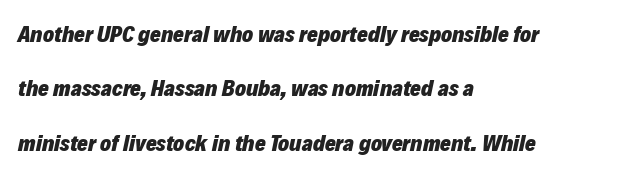
Visually the block forms a straight wall on the left and a jagged coastline on the right. Notice how the stems are inclined rather than vertical — that's the hallmark of italics. The line texture is even and compact thanks to regular tracking. Emphasis by weight is at full strength: bold.
